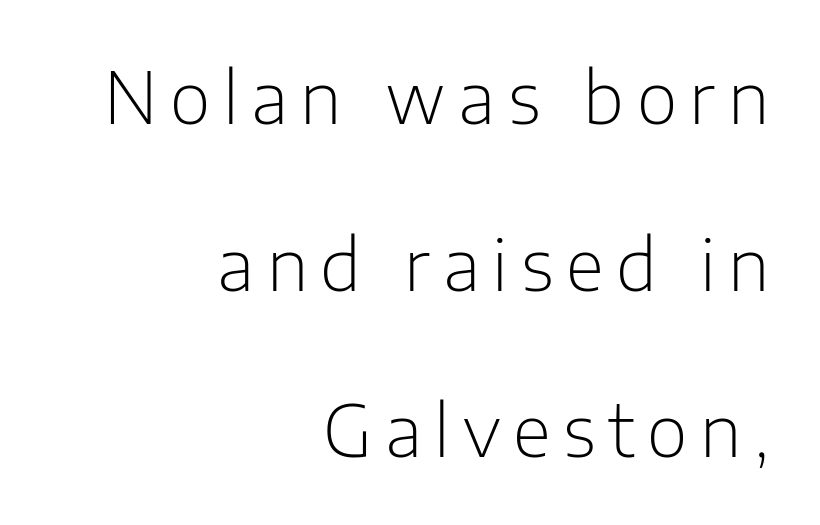
The image shows 70 px light sans-serif type, upright; set right-aligned, loose line spacing (2.38x), not underlined; low stroke contrast and a medium x-height.
